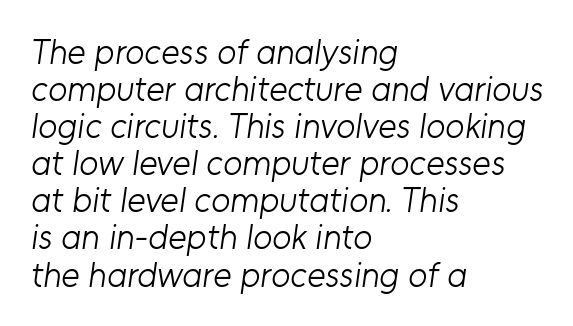
The image shows 35 px light sans-serif type; set left-aligned, tight line spacing (1.06x), normal letter spacing, not underlined; low stroke contrast and a medium x-height.
